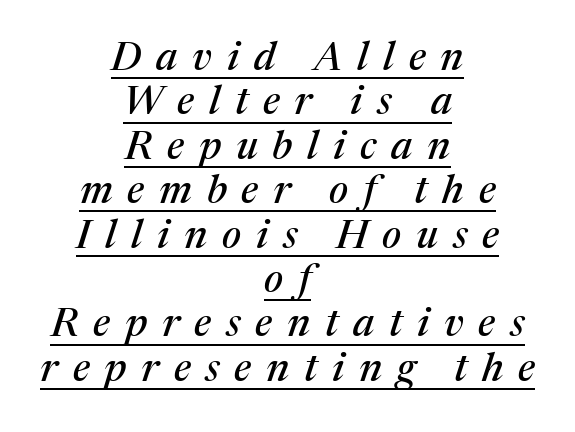
Q: Is the text italic (slanted)? A: Yes, it leans right by about 17 degrees.
Q: Is the typeface a serif or a sans-serif typeface? A: Serif.
Q: Is the text underlined? A: Yes.
Q: How is the paragraph aligned? A: Centered.
Q: Is the spacing between letters normal or unusually wide? A: Unusually wide.
Q: Is the spacing between lines tight, normal or loose? A: Tight.
Q: Width (condensed, normal, or wide)? A: Normal.
Q: Stroke contrast? A: Medium.
Q: x-height? A: Medium.
Q: Monospaced? A: No.
